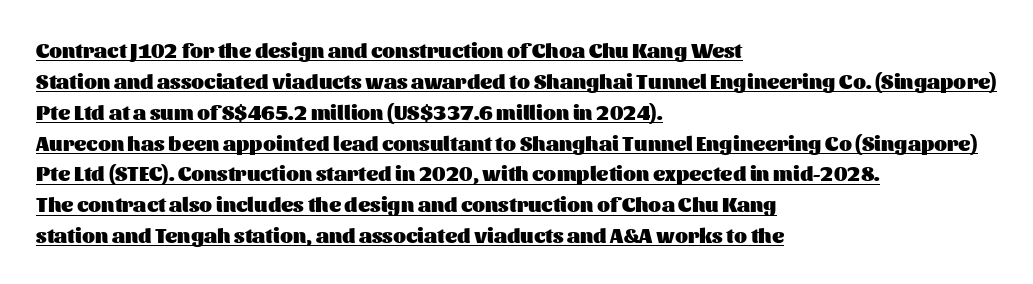
The image shows 21 px bold type, upright; set left-aligned, normal line spacing (1.47x), normal letter spacing, underlined.
